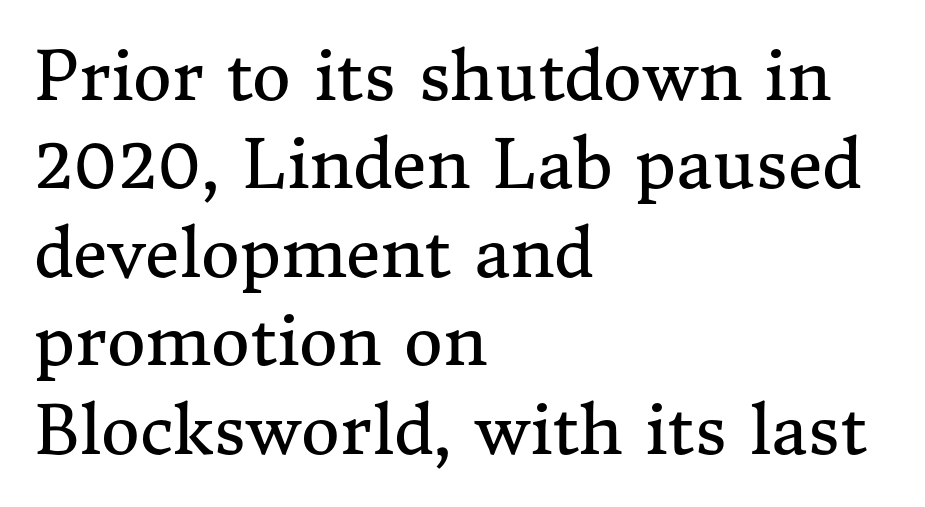
The image shows 67 px regular-weight serif type, upright; set left-aligned, normal line spacing (1.32x), normal letter spacing, not underlined; medium stroke contrast and a medium x-height.
